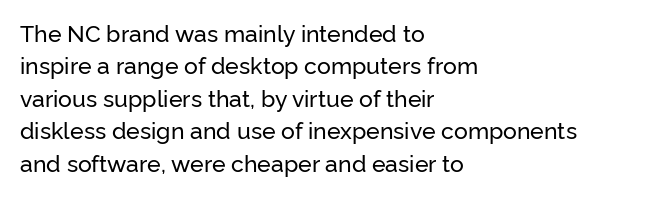
Q: Is the text italic (slanted)? A: No, it is upright.
Q: Is the text underlined? A: No.
Q: How is the paragraph aligned? A: Left-aligned.
Q: Is the spacing between letters normal or unusually wide? A: Normal.
Q: Is the spacing between lines tight, normal or loose? A: Normal.
